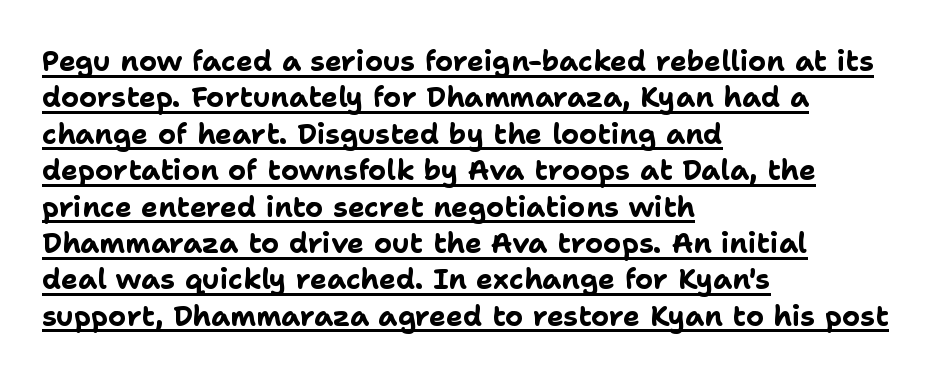
Notice how the passage keeps a crisp vertical edge on the left only. Nothing sits at the stroke ends, so this counts as sans-serif. Each glyph is drawn with heavy, bold strokes. The vertical gap from one line to the next is medium. A typesetter would call this proportional, since set widths differ per character.
